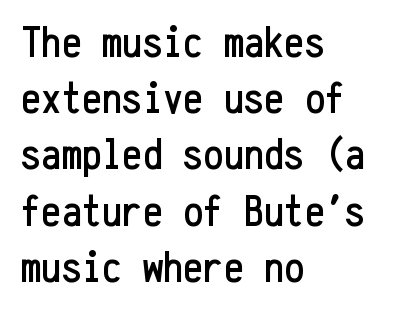
These lines are rendered in a fixed-pitch font. The ragged edge is on the right, which tells us the setting is flush left. The rendering shows plain stroke endings on the letterforms — a sans-serif design. Vertically, the passage feels balanced, rows spaced as you'd expect. The gaps between neighbouring characters are ordinary and unremarkable. This is roman type, the default non-slanted kind.
